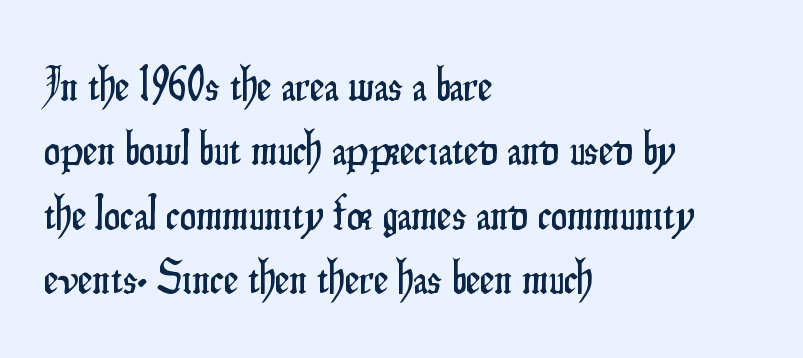
{"serif": "no", "italic": "no", "width": "condensed", "stroke_contrast": "low", "x_height": "small", "monospaced": "no", "underline": "no", "align": "left", "line_spacing": "normal", "line_spacing_ratio": 1.4, "letter_spacing": "normal", "letter_spacing_em": 0.0, "glyph_px": 46}
